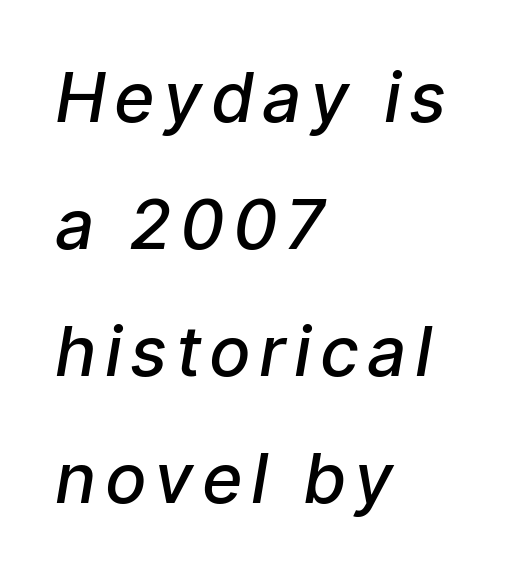
Q: Is the text bold? A: Semi-bold.
Q: Is the typeface a serif or a sans-serif typeface? A: Sans-serif.
Q: Is the text underlined? A: No.
Q: How is the paragraph aligned? A: Left-aligned.
Q: Width (condensed, normal, or wide)? A: Normal.
Q: Stroke contrast? A: Low.
Q: x-height? A: Medium.
Q: Monospaced? A: No.
